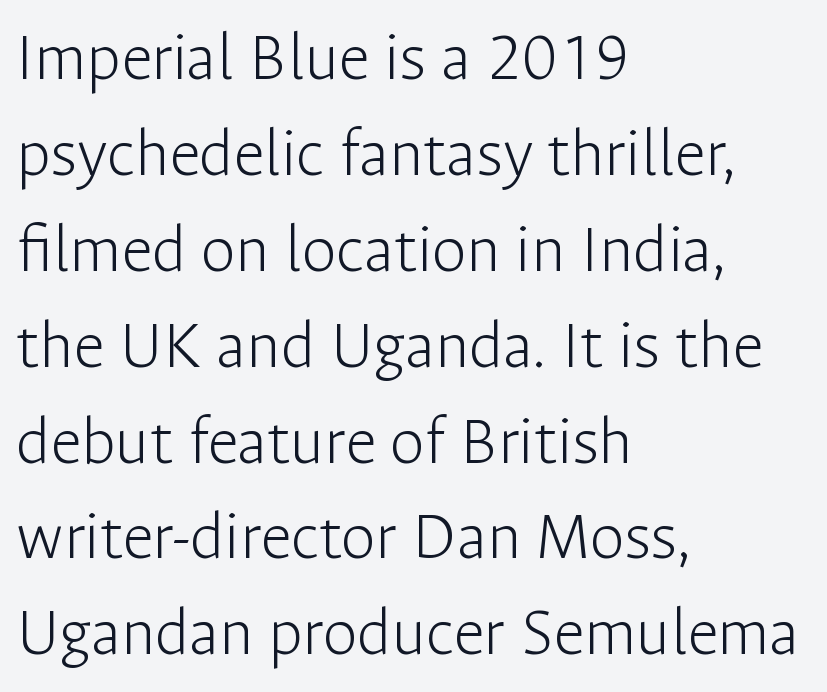
{"serif": "no", "italic": "no", "bold": "no", "weight": "light", "width": "normal", "stroke_contrast": "low", "x_height": "medium", "monospaced": "no", "underline": "no", "align": "left", "line_spacing": "normal", "line_spacing_ratio": 1.37, "letter_spacing": "normal", "letter_spacing_em": 0.0, "glyph_px": 70}
